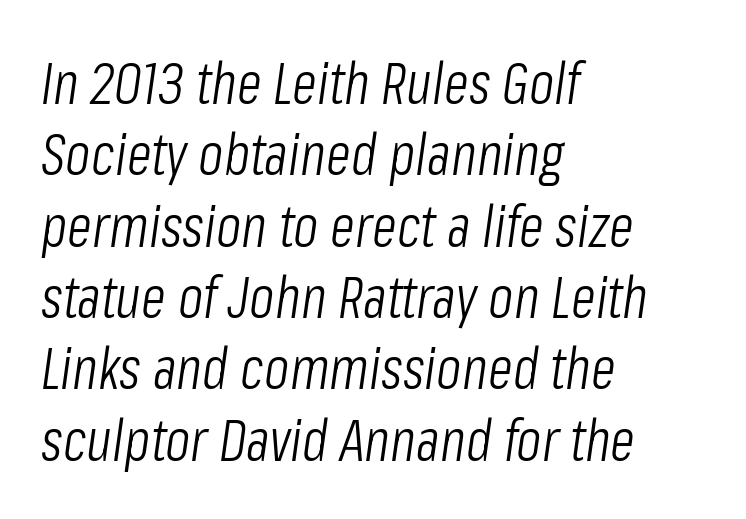
Q: Is the text bold? A: No.
Q: Is the text italic (slanted)? A: Yes, it leans right by about 8 degrees.
Q: Is the text underlined? A: No.
Q: How is the paragraph aligned? A: Left-aligned.
Q: Is the spacing between letters normal or unusually wide? A: Normal.
Q: Width (condensed, normal, or wide)? A: Condensed.
Q: Stroke contrast? A: Low.
Q: x-height? A: Medium.
Q: Monospaced? A: No.
